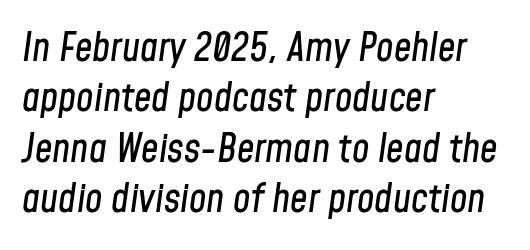
The image shows 39 px condensed type, italic (leaning right); set left-aligned, normal line spacing (1.29x), normal letter spacing, not underlined; low stroke contrast and a medium x-height.
